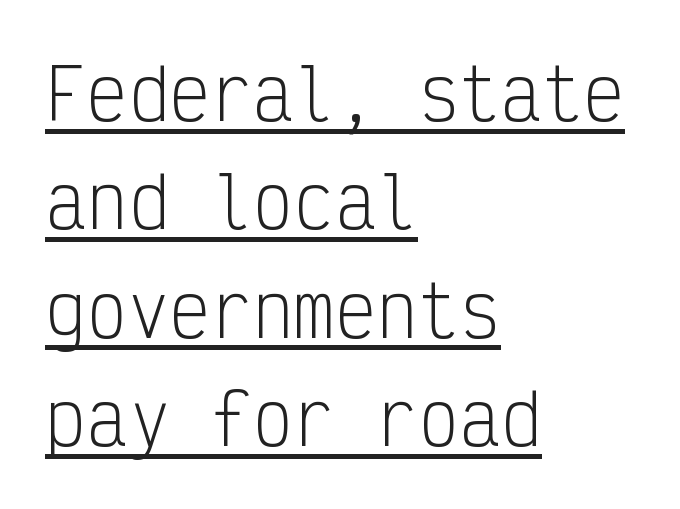
{"serif": "no", "italic": "no", "bold": "no", "weight": "light", "width": "condensed", "stroke_contrast": "low", "x_height": "medium", "monospaced": "yes", "underline": "yes", "align": "left", "line_spacing": "normal", "line_spacing_ratio": 1.57, "letter_spacing": "normal", "letter_spacing_em": 0.0, "glyph_px": 69}
